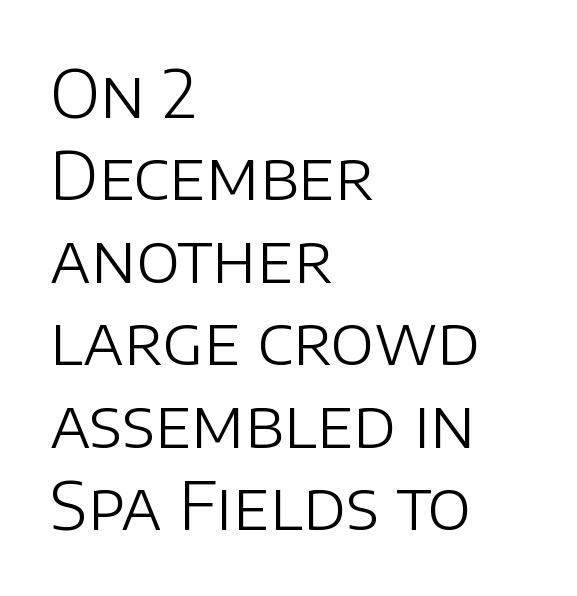
Q: Is the text bold? A: No.
Q: Is the text italic (slanted)? A: No, it is upright.
Q: Is the typeface a serif or a sans-serif typeface? A: Sans-serif.
Q: Is the text underlined? A: No.
Q: How is the paragraph aligned? A: Left-aligned.
Q: Is the spacing between letters normal or unusually wide? A: Normal.
Q: Is the spacing between lines tight, normal or loose? A: Normal.
Q: Width (condensed, normal, or wide)? A: Normal.
Q: Stroke contrast? A: Low.
Q: x-height? A: Large.
Q: Monospaced? A: No.
